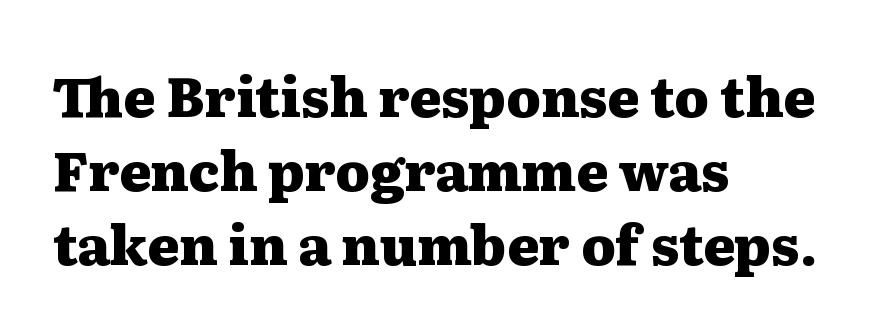
Alignment: flush left. Examine the stroke ends and you'll spot serifs. Any mark beneath the type? The region is blank. Compared with typical body copy, the letter spacing here is the same.
